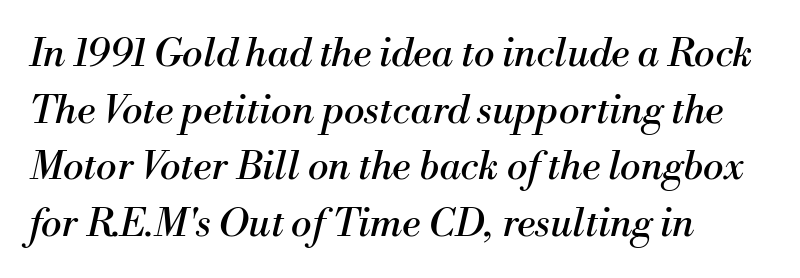
Q: Is the text bold? A: No.
Q: Is the text italic (slanted)? A: Yes, it leans right by about 13 degrees.
Q: Is the typeface a serif or a sans-serif typeface? A: Serif.
Q: Is the text underlined? A: No.
Q: How is the paragraph aligned? A: Left-aligned.
Q: Is the spacing between letters normal or unusually wide? A: Normal.
Q: Is the spacing between lines tight, normal or loose? A: Normal.
Q: Width (condensed, normal, or wide)? A: Normal.
Q: Stroke contrast? A: Medium.
Q: x-height? A: Small.
Q: Monospaced? A: No.
